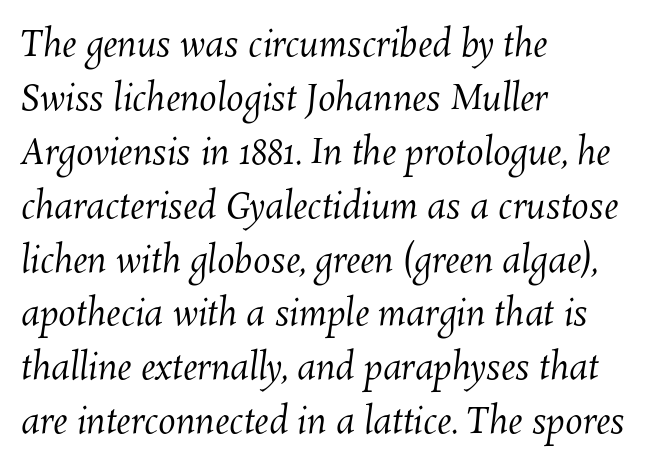
Q: Is the text bold? A: No.
Q: Is the text underlined? A: No.
Q: How is the paragraph aligned? A: Left-aligned.
Q: Is the spacing between letters normal or unusually wide? A: Normal.
Q: Is the spacing between lines tight, normal or loose? A: Normal.
Q: Width (condensed, normal, or wide)? A: Normal.
Q: Stroke contrast? A: Medium.
Q: x-height? A: Medium.
Q: Monospaced? A: No.
